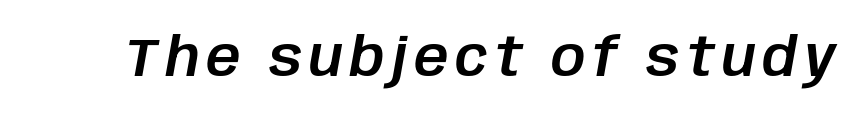
{"italic": "yes", "lean": "right", "slant_degrees": 10, "width": "normal", "stroke_contrast": "low", "x_height": "large", "monospaced": "no", "underline": "no", "glyph_px": 54}
